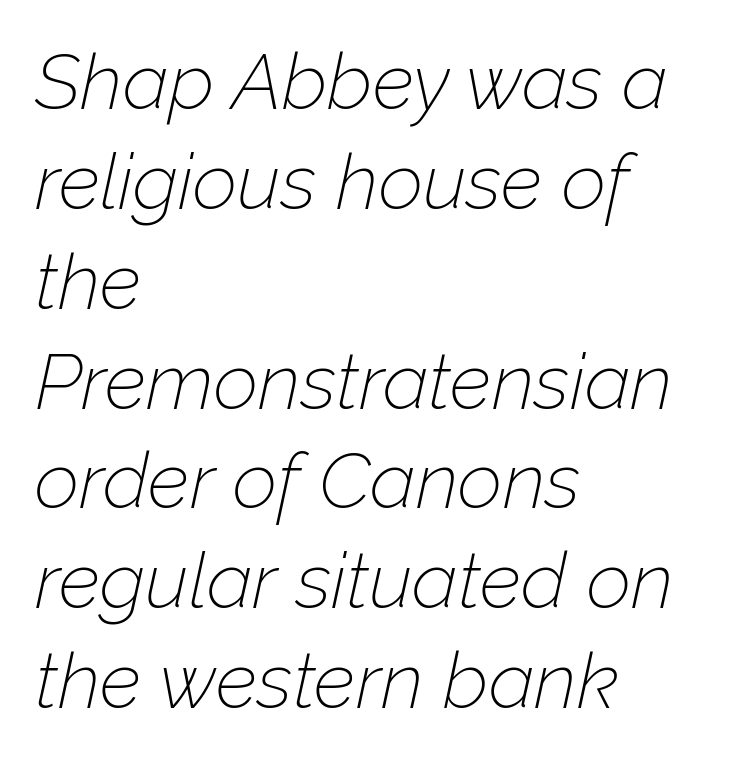
Layout note: lines flush left. Heft: none added — not bold. Descenders hang freely into open space. The passage shown leans; its letterforms are oblique.
